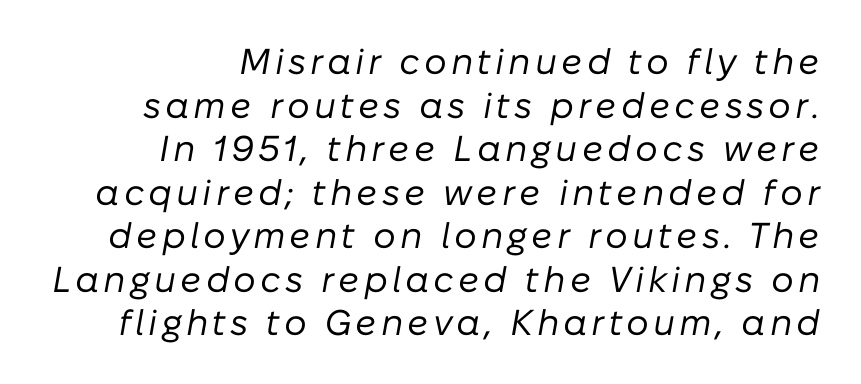
Q: Is the text bold? A: No.
Q: Is the text italic (slanted)? A: Yes, it leans right by about 10 degrees.
Q: Is the text underlined? A: No.
Q: How is the paragraph aligned? A: Right-aligned.
Q: Width (condensed, normal, or wide)? A: Normal.
Q: Stroke contrast? A: Low.
Q: x-height? A: Medium.
Q: Monospaced? A: No.
